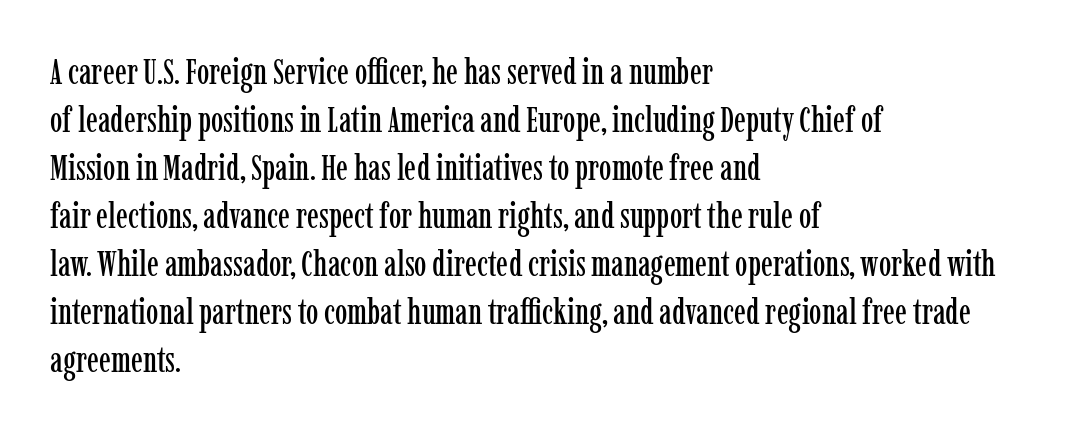
The image shows 35 px condensed serif type, upright; set left-aligned, normal line spacing (1.37x), normal letter spacing, not underlined; low stroke contrast and a medium x-height.
